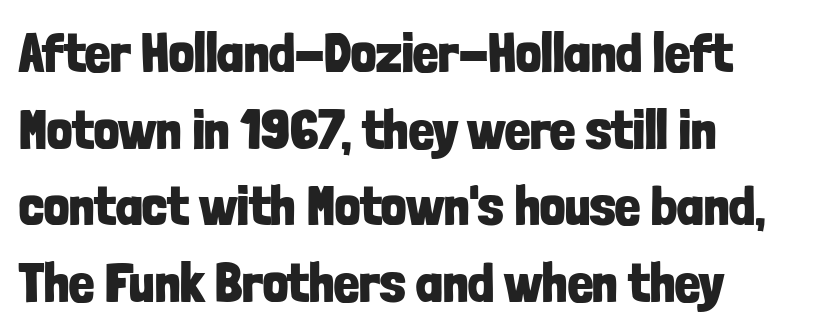
{"serif": "no", "italic": "no", "bold": "yes", "weight": "bold", "width": "condensed", "stroke_contrast": "low", "x_height": "medium", "monospaced": "no", "underline": "no", "align": "left", "line_spacing": "normal", "line_spacing_ratio": 1.37, "letter_spacing": "normal", "letter_spacing_em": 0.0, "glyph_px": 56}
